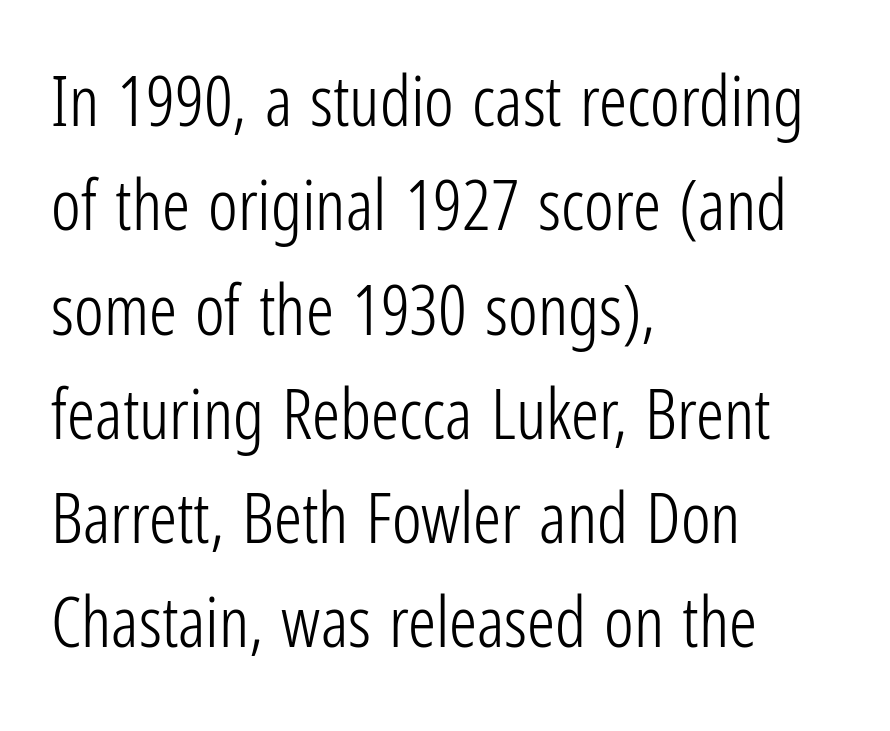
The image shows 70 px light, condensed sans-serif type, upright; set left-aligned, normal line spacing (1.49x), normal letter spacing, not underlined; low stroke contrast and a medium x-height.
